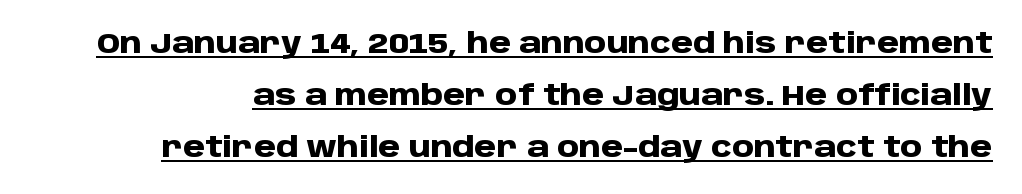
Q: Is the text bold? A: Yes.
Q: Is the text italic (slanted)? A: No, it is upright.
Q: Is the typeface a serif or a sans-serif typeface? A: Sans-serif.
Q: Is the text underlined? A: Yes.
Q: Is the spacing between letters normal or unusually wide? A: Normal.
Q: Width (condensed, normal, or wide)? A: Normal.
Q: Stroke contrast? A: Low.
Q: x-height? A: Large.
Q: Monospaced? A: No.
